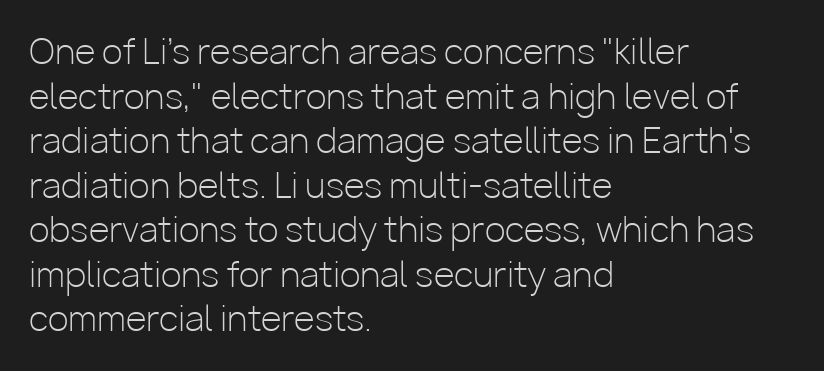
{"serif": "no", "italic": "no", "bold": "no", "weight": "light", "width": "normal", "stroke_contrast": "low", "x_height": "medium", "monospaced": "no", "underline": "no", "align": "left", "line_spacing": "normal", "line_spacing_ratio": 1.31, "letter_spacing": "normal", "letter_spacing_em": 0.0, "glyph_px": 34}
